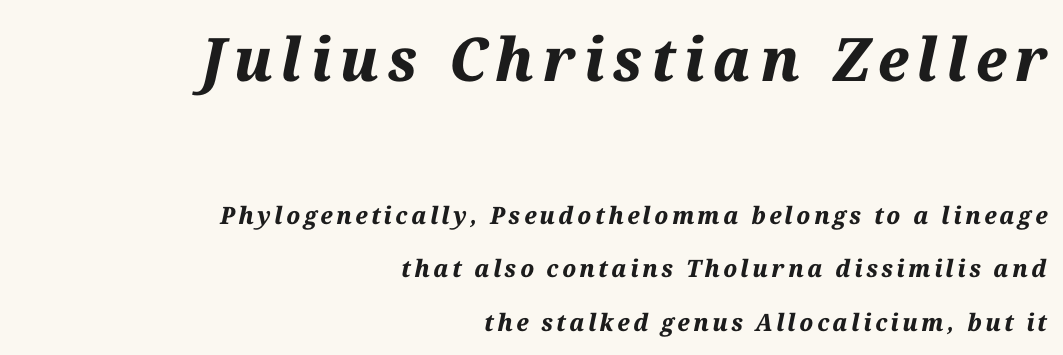
The image shows 60 px bold type, italic (leaning right); set right-aligned, loose line spacing (2.23x), not underlined; the first (top) block is 2.5x larger; medium stroke contrast and a medium x-height.
